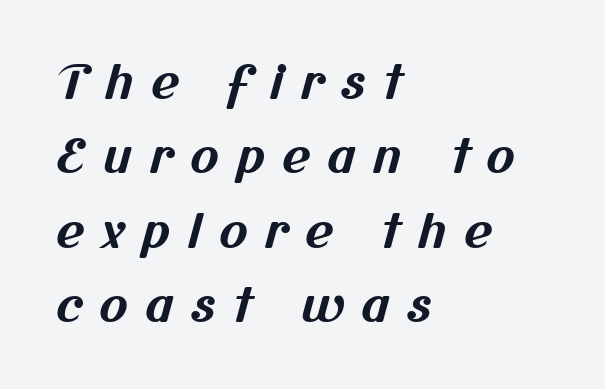
Check where the strokes stop: nothing finishes them off — pure sans. Each line starts at the same left margin while the right side varies. The horizontal fit of the characters is loose and conspicuously gappy. These lines sit exactly where default settings would place them.
